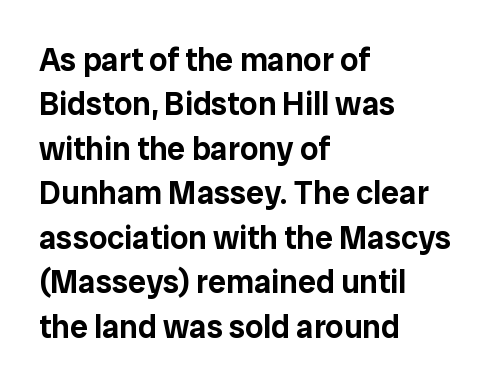
{"serif": "no", "italic": "no", "width": "normal", "stroke_contrast": "low", "x_height": "medium", "monospaced": "no", "underline": "no", "align": "left", "line_spacing": "normal", "line_spacing_ratio": 1.39, "letter_spacing": "normal", "letter_spacing_em": 0.0, "glyph_px": 32}
